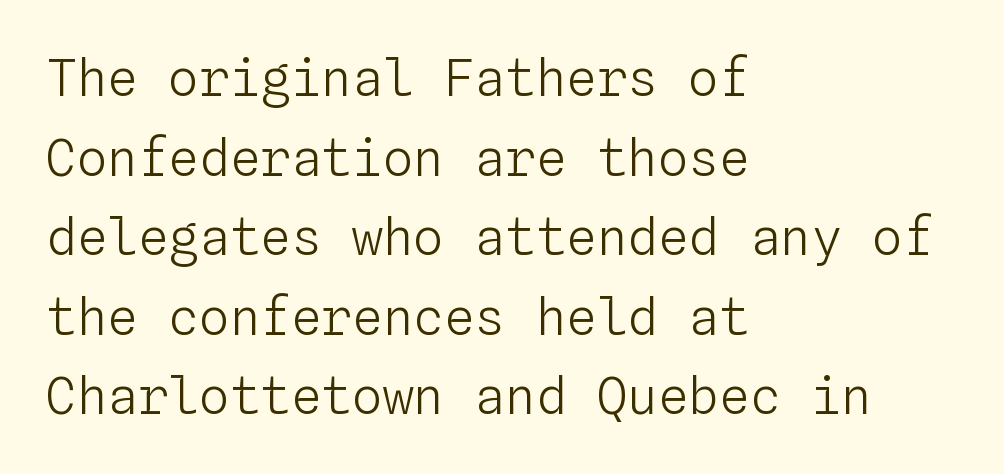
Q: Is the text bold? A: No.
Q: Is the text italic (slanted)? A: No, it is upright.
Q: Is the text underlined? A: No.
Q: How is the paragraph aligned? A: Left-aligned.
Q: Is the spacing between letters normal or unusually wide? A: Normal.
Q: Is the spacing between lines tight, normal or loose? A: Normal.
Q: Width (condensed, normal, or wide)? A: Normal.
Q: Stroke contrast? A: Low.
Q: x-height? A: Medium.
Q: Monospaced? A: Yes.
